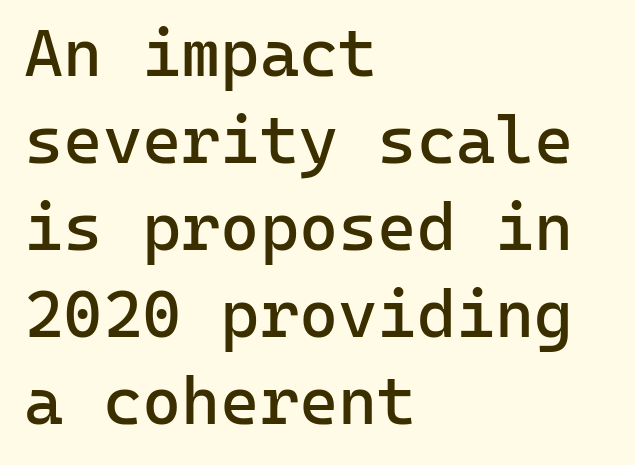
Q: Is the text bold? A: No.
Q: Is the text italic (slanted)? A: No, it is upright.
Q: Is the typeface a serif or a sans-serif typeface? A: Sans-serif.
Q: Is the text underlined? A: No.
Q: How is the paragraph aligned? A: Left-aligned.
Q: Is the spacing between letters normal or unusually wide? A: Normal.
Q: Is the spacing between lines tight, normal or loose? A: Normal.
Q: Width (condensed, normal, or wide)? A: Normal.
Q: Stroke contrast? A: Low.
Q: x-height? A: Medium.
Q: Monospaced? A: Yes.
